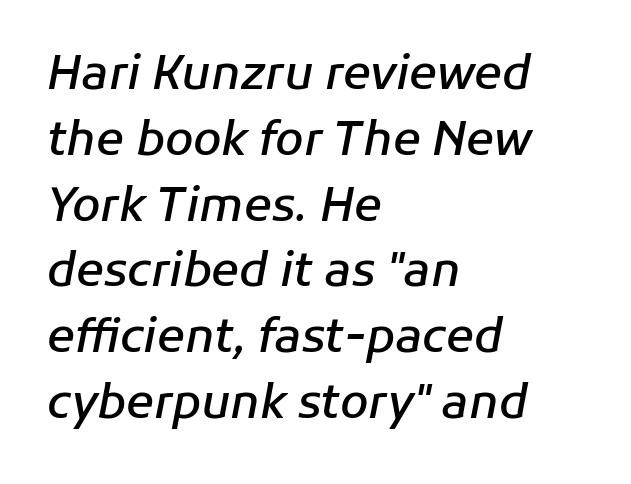
Summary of vertical rhythm: regular, with standard interline spacing. Do the characters align in a grid? No, the font is proportional. Compared with ordinary roman type, these characters are visibly tilted. Typographic density is moderately raised because the face is semibold. Compared with typical body copy, the letter spacing here is the same.
